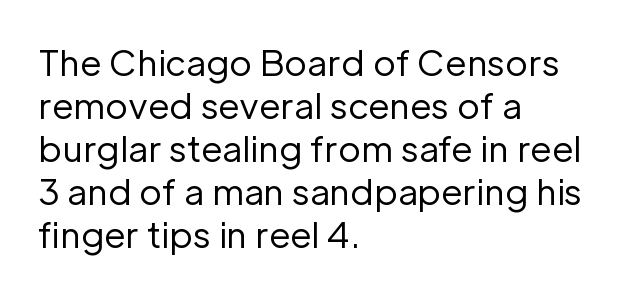
The image shows 35 px regular-weight sans-serif type, upright; set left-aligned, line spacing 1.23x, normal letter spacing, not underlined; low stroke contrast and a medium x-height.
